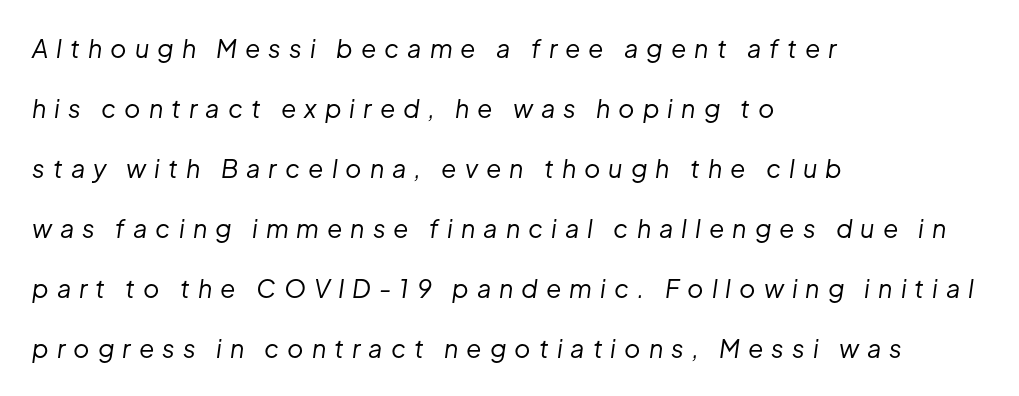
The image shows 25 px text type, italic (leaning right); set left-aligned, loose line spacing (2.4x), unusually wide letter spacing (+0.32 em), not underlined.
